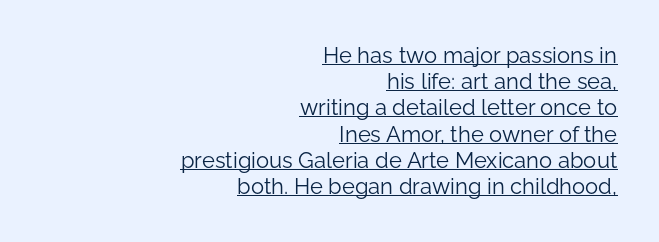
This is underlined copy, the kind a proofreader might mark for attention. This is the regular roman posture of the typeface. Is the block centered? No — it sits flush against the right margin. The typeface has the unassuming heft of standard copy or less. Between one letter and the next there's only the usual sliver of space.
